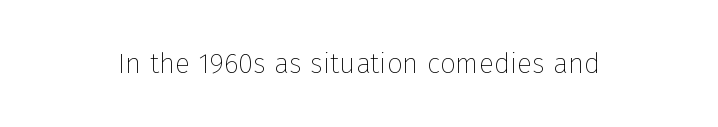
Q: Is the text bold? A: No.
Q: Is the text italic (slanted)? A: No, it is upright.
Q: Is the typeface a serif or a sans-serif typeface? A: Sans-serif.
Q: Is the text underlined? A: No.
Q: Is the spacing between letters normal or unusually wide? A: Normal.
Q: Width (condensed, normal, or wide)? A: Normal.
Q: Stroke contrast? A: Low.
Q: x-height? A: Medium.
Q: Monospaced? A: No.
